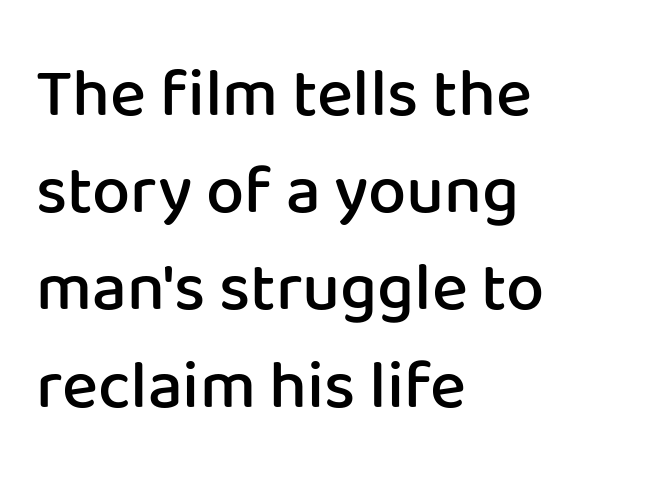
The type family on display is of the sans-serif kind. The characters look somewhat weighty, a semibold short of true bold. Compared with typical body copy, the letter spacing here is the same. Check under the words: just untouched page. Character widths vary here, with narrow letters taking less room than wide ones.
